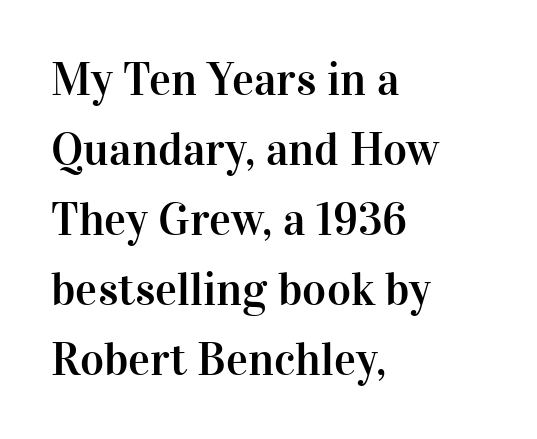
The image shows 46 px serif type, upright; set left-aligned, normal line spacing (1.52x), normal letter spacing, not underlined; high stroke contrast and a medium x-height.
